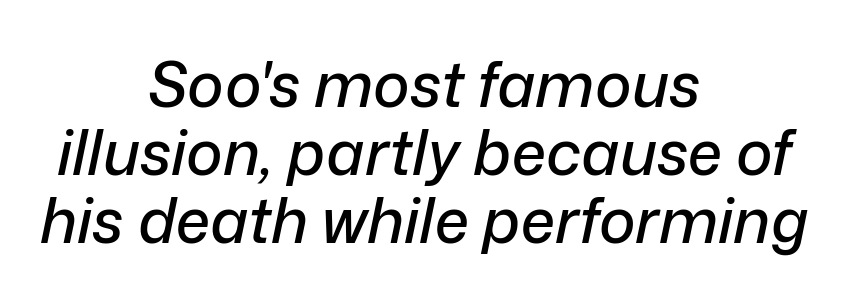
Q: Is the text italic (slanted)? A: Yes, it leans right by about 12 degrees.
Q: Is the text underlined? A: No.
Q: How is the paragraph aligned? A: Centered.
Q: Is the spacing between letters normal or unusually wide? A: Normal.
Q: Is the spacing between lines tight, normal or loose? A: Tight.
Q: Width (condensed, normal, or wide)? A: Normal.
Q: Stroke contrast? A: Low.
Q: x-height? A: Medium.
Q: Monospaced? A: No.
